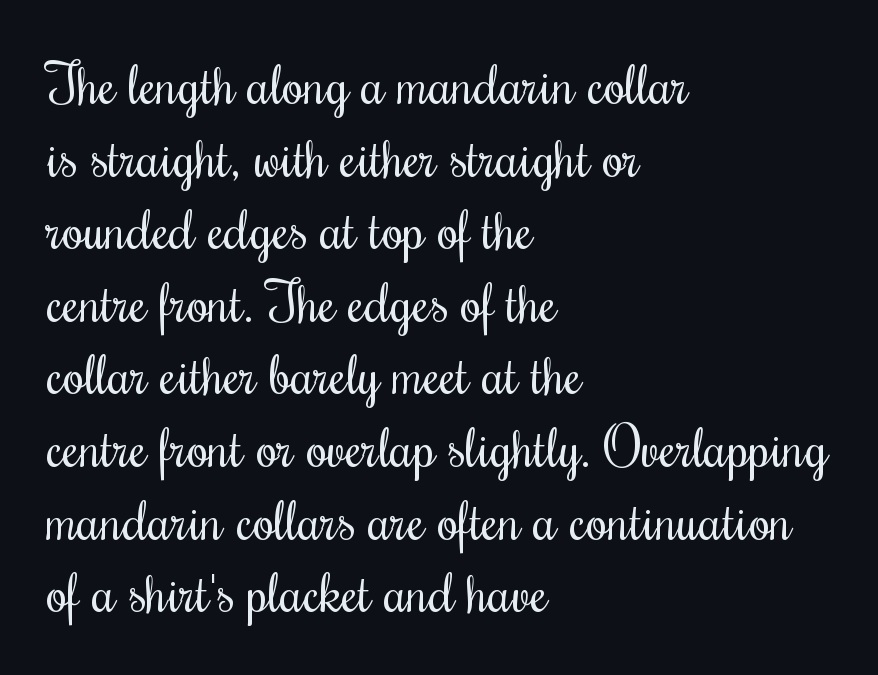
Q: Is the text bold? A: No.
Q: Is the text italic (slanted)? A: Yes.
Q: Is the typeface a serif or a sans-serif typeface? A: Serif.
Q: Is the text underlined? A: No.
Q: How is the paragraph aligned? A: Left-aligned.
Q: Is the spacing between letters normal or unusually wide? A: Normal.
Q: Is the spacing between lines tight, normal or loose? A: Normal.
Q: Width (condensed, normal, or wide)? A: Condensed.
Q: Stroke contrast? A: Medium.
Q: x-height? A: Small.
Q: Monospaced? A: No.
